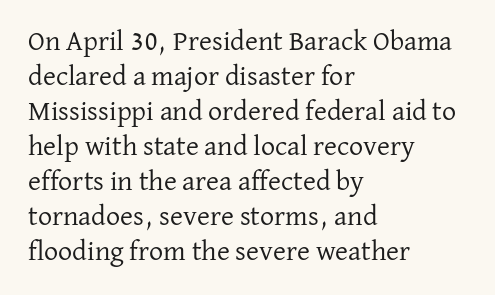
Q: Is the text bold? A: No.
Q: Is the text italic (slanted)? A: No, it is upright.
Q: Is the typeface a serif or a sans-serif typeface? A: Serif.
Q: Is the text underlined? A: No.
Q: How is the paragraph aligned? A: Left-aligned.
Q: Is the spacing between letters normal or unusually wide? A: Normal.
Q: Is the spacing between lines tight, normal or loose? A: Normal.
Q: Width (condensed, normal, or wide)? A: Normal.
Q: Stroke contrast? A: Low.
Q: x-height? A: Medium.
Q: Monospaced? A: No.
